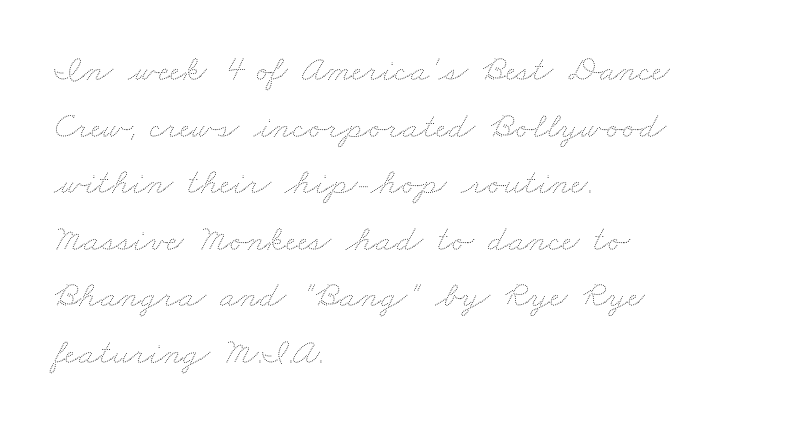
Q: Is the text bold? A: No.
Q: Is the text underlined? A: No.
Q: How is the paragraph aligned? A: Left-aligned.
Q: Is the spacing between letters normal or unusually wide? A: Normal.
Q: Is the spacing between lines tight, normal or loose? A: Normal.
Q: Width (condensed, normal, or wide)? A: Wide.
Q: Stroke contrast? A: Medium.
Q: x-height? A: Small.
Q: Monospaced? A: No.
